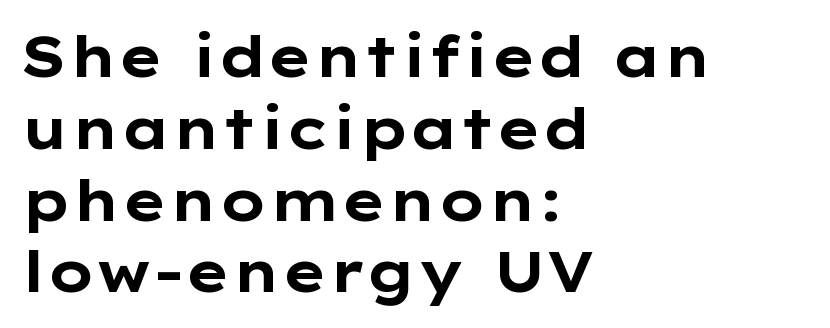
Q: Is the text bold? A: Yes.
Q: Is the text italic (slanted)? A: No, it is upright.
Q: Is the typeface a serif or a sans-serif typeface? A: Sans-serif.
Q: Is the text underlined? A: No.
Q: How is the paragraph aligned? A: Left-aligned.
Q: Is the spacing between letters normal or unusually wide? A: Normal.
Q: Is the spacing between lines tight, normal or loose? A: Normal.
Q: Width (condensed, normal, or wide)? A: Wide.
Q: Stroke contrast? A: Low.
Q: x-height? A: Medium.
Q: Monospaced? A: No.
